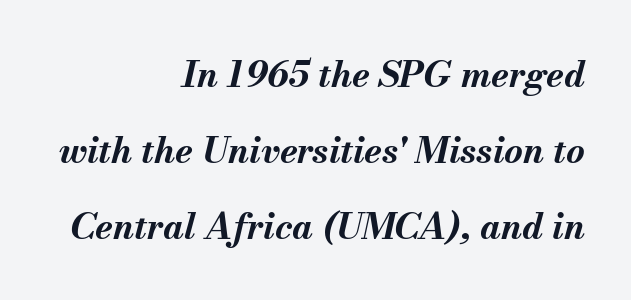
{"italic": "yes", "lean": "right", "slant_degrees": 13, "bold": "yes", "weight": "bold", "width": "normal", "stroke_contrast": "medium", "x_height": "small", "monospaced": "no", "underline": "no", "align": "right", "line_spacing": "loose", "line_spacing_ratio": 2.11, "letter_spacing": "normal", "letter_spacing_em": 0.0, "glyph_px": 36}
